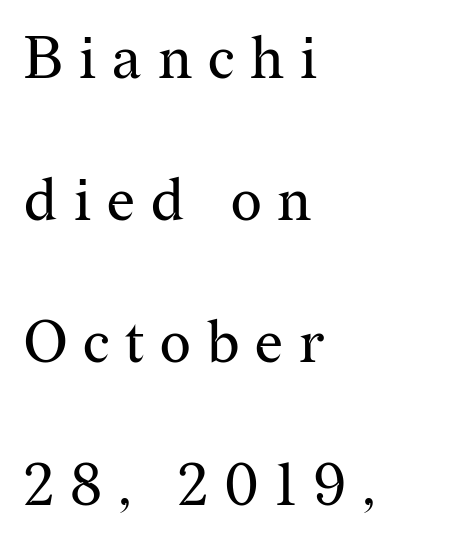
The image shows 59 px regular-weight serif type, upright; set left-aligned, loose line spacing (2.41x), unusually wide letter spacing (+0.27 em), not underlined; medium stroke contrast and a medium x-height.
